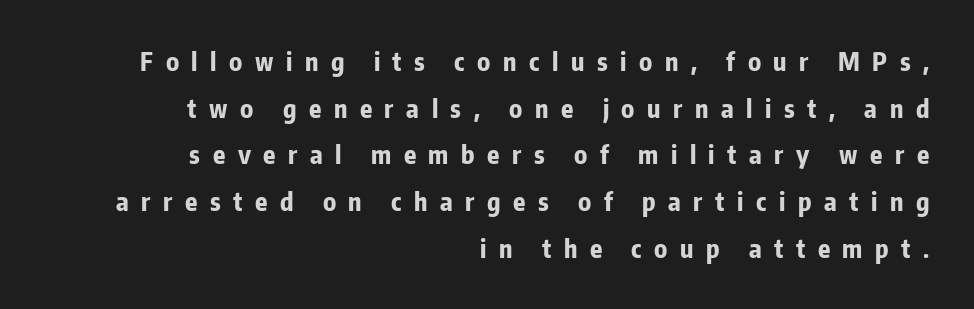
Q: Is the text bold? A: Yes.
Q: Is the text italic (slanted)? A: No, it is upright.
Q: Is the text underlined? A: No.
Q: How is the paragraph aligned? A: Right-aligned.
Q: Is the spacing between letters normal or unusually wide? A: Unusually wide.
